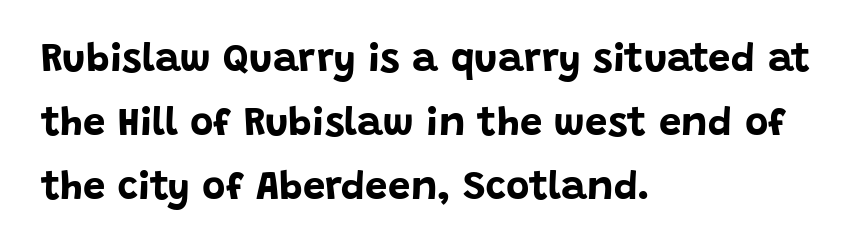
Q: Is the text bold? A: Yes.
Q: Is the text italic (slanted)? A: No, it is upright.
Q: Is the typeface a serif or a sans-serif typeface? A: Sans-serif.
Q: Is the text underlined? A: No.
Q: How is the paragraph aligned? A: Left-aligned.
Q: Is the spacing between letters normal or unusually wide? A: Normal.
Q: Is the spacing between lines tight, normal or loose? A: Normal.
Q: Width (condensed, normal, or wide)? A: Normal.
Q: Stroke contrast? A: Low.
Q: x-height? A: Large.
Q: Monospaced? A: No.
